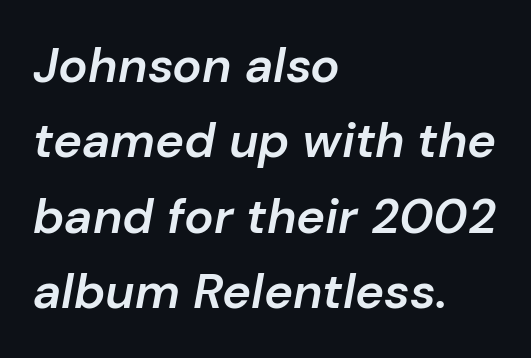
Caption: semibold face, moderately heavy strokes. Italic: yes, the glyphs are oblique. Is the letter spacing exaggerated? No — it looks like the ordinary default. Rule under the text: the space is simply empty. This sample has the flowing, uneven cadence of proportional lettering. Whoever set this chose a conventional vertical rhythm.
